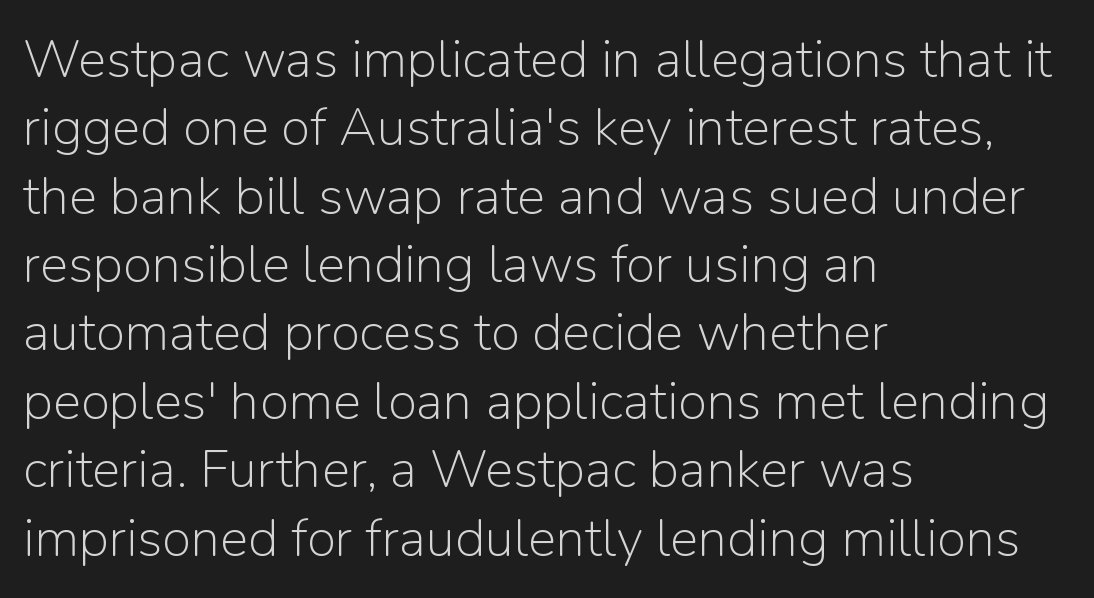
Underline: absent. Spacing verdict: proportional, widths tailored to each character. Heft: none added — not bold. Posture: vertical. The rendering anchors every line to the left-hand side.
